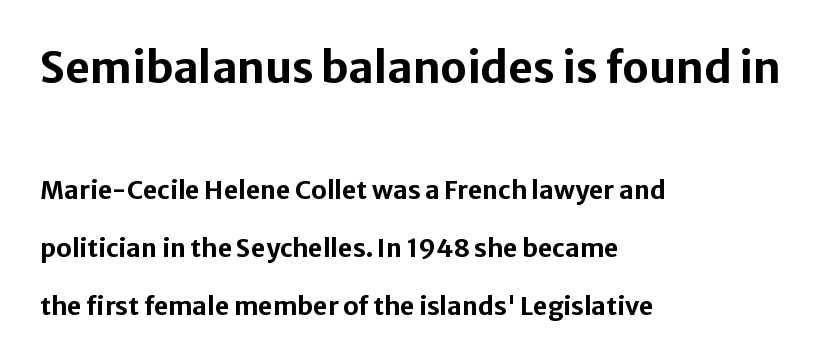
The letters stand upright; this is a roman face. Heavy, bold letterforms. This rendering leaves character spacing at its baseline value. The strip under each line holds only bare page. Nothing sits at the stroke ends, so this counts as sans-serif.
